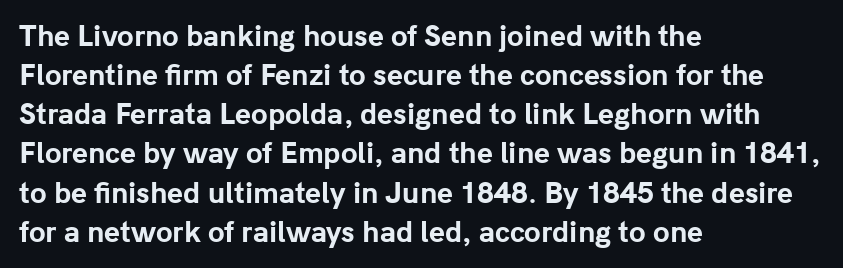
The image shows 27 px bold type, upright; set left-aligned, normal line spacing (1.45x), normal letter spacing, not underlined.
